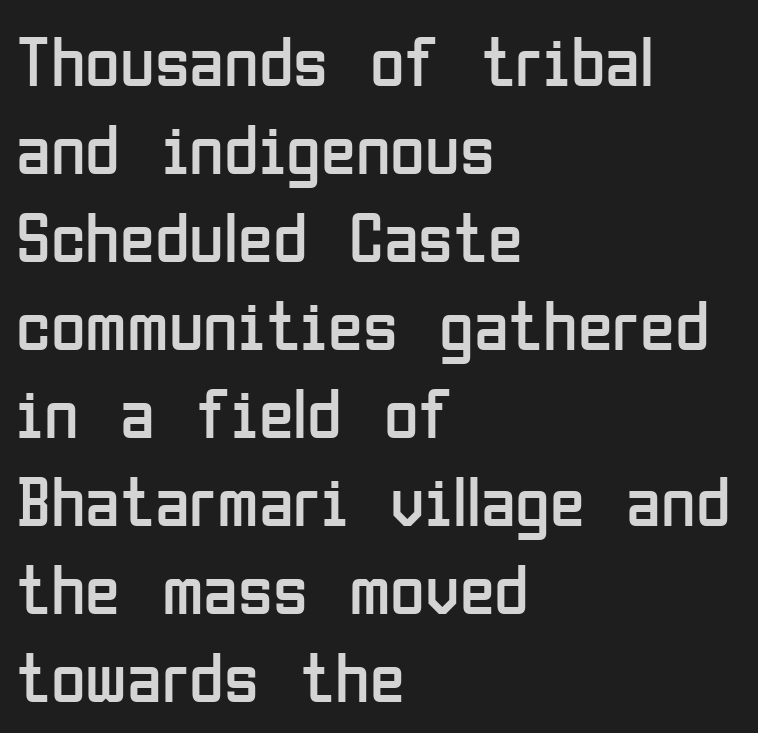
{"serif": "no", "italic": "no", "bold": "no", "weight": "regular", "width": "condensed", "stroke_contrast": "low", "x_height": "medium", "monospaced": "no", "underline": "no", "align": "left", "line_spacing_ratio": 1.24, "letter_spacing": "normal", "letter_spacing_em": 0.0, "glyph_px": 71}
